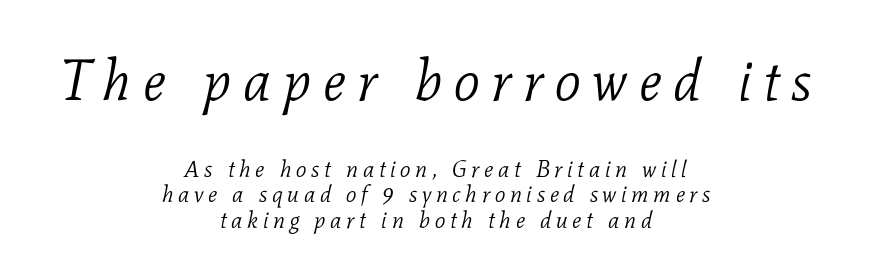
Q: Is the text bold? A: No.
Q: Is the text italic (slanted)? A: Yes, it leans right by about 11 degrees.
Q: Is the typeface a serif or a sans-serif typeface? A: Serif.
Q: Is the text underlined? A: No.
Q: How is the paragraph aligned? A: Centered.
Q: Is the spacing between letters normal or unusually wide? A: Unusually wide.
Q: Is the spacing between lines tight, normal or loose? A: Tight.
Q: Which block of text is set in a larger size, the first (top) or the second (bottom)? A: The first (top) one.
Q: Width (condensed, normal, or wide)? A: Normal.
Q: Stroke contrast? A: Low.
Q: x-height? A: Medium.
Q: Monospaced? A: No.
